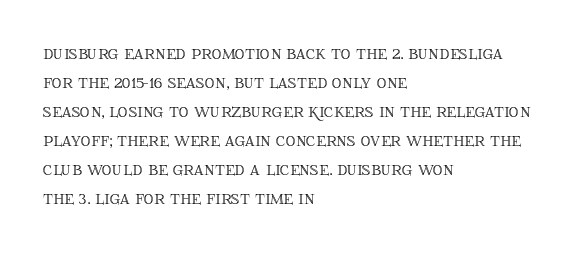
{"italic": "no", "underline": "no", "align": "left", "line_spacing": "normal", "line_spacing_ratio": 1.45, "letter_spacing": "normal", "letter_spacing_em": 0.0, "glyph_px": 20}
